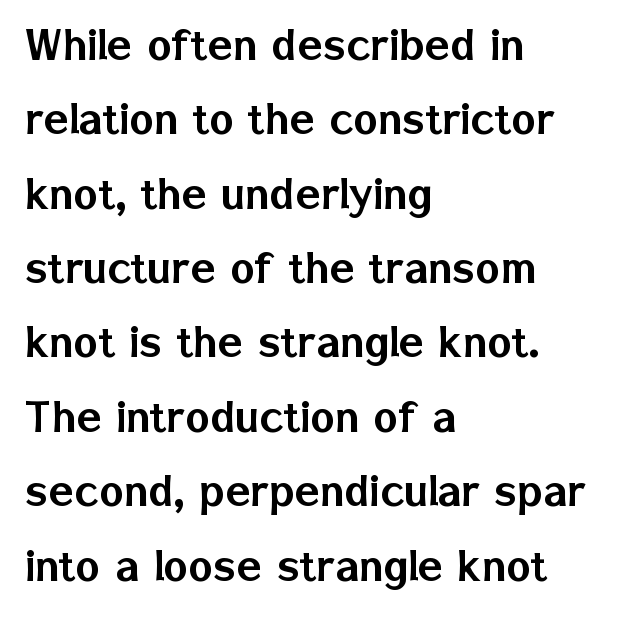
{"serif": "no", "italic": "no", "width": "normal", "stroke_contrast": "low", "x_height": "medium", "monospaced": "no", "underline": "no", "align": "left", "line_spacing": "normal", "line_spacing_ratio": 1.43, "letter_spacing": "normal", "letter_spacing_em": 0.0, "glyph_px": 52}
